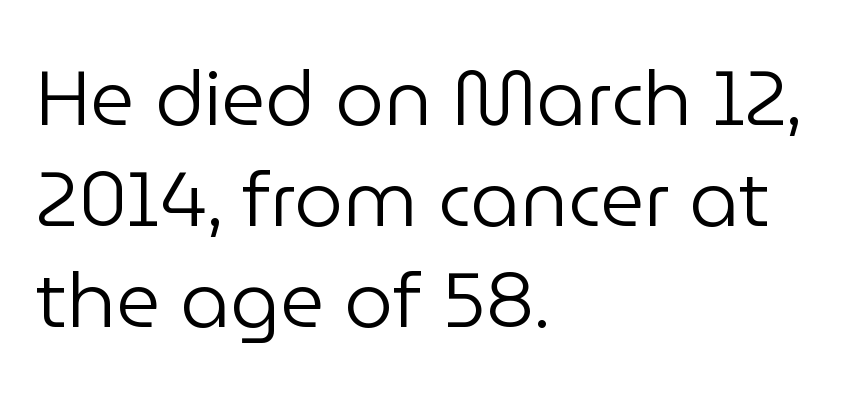
Q: Is the text bold? A: No.
Q: Is the text italic (slanted)? A: No, it is upright.
Q: Is the typeface a serif or a sans-serif typeface? A: Sans-serif.
Q: Is the text underlined? A: No.
Q: How is the paragraph aligned? A: Left-aligned.
Q: Is the spacing between letters normal or unusually wide? A: Normal.
Q: Is the spacing between lines tight, normal or loose? A: Normal.
Q: Width (condensed, normal, or wide)? A: Normal.
Q: Stroke contrast? A: Low.
Q: x-height? A: Medium.
Q: Monospaced? A: No.
